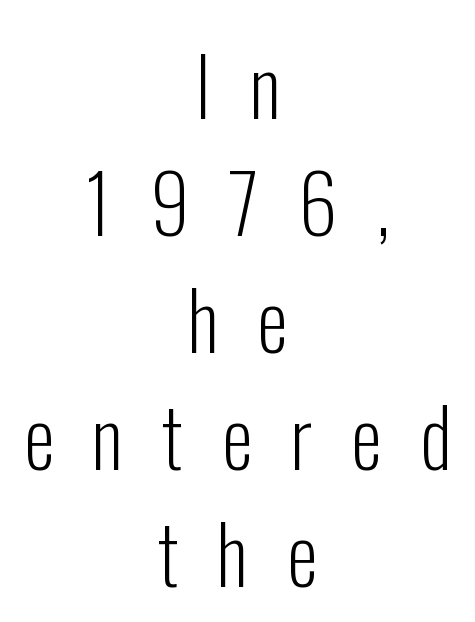
The line-height multiplier appears to be the usual default. Italic: no, the glyphs are upright roman. Underlining? Definitely not there. Does extra space separate the letters? Yes, quite a lot of it.
